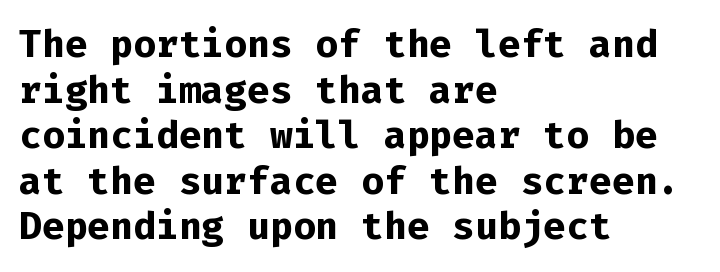
{"serif": "no", "italic": "no", "bold": "yes", "weight": "bold", "width": "normal", "stroke_contrast": "low", "x_height": "medium", "monospaced": "yes", "underline": "no", "align": "left", "line_spacing_ratio": 1.2, "letter_spacing": "normal", "letter_spacing_em": 0.0, "glyph_px": 38}
